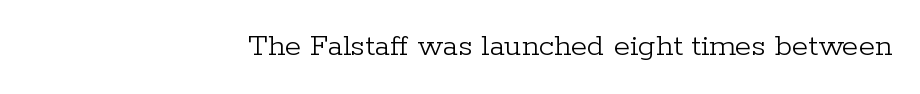
Words float on clear page, feet unadorned. Teacher's note: observe the even right margin — that is flush-right alignment. The glyphs in this specimen are seriffed. Here the designer chose a conventional face with non-uniform glyph widths. Quick note: not italic, upright. The weight would be labelled regular, book, light, or lighter still.
